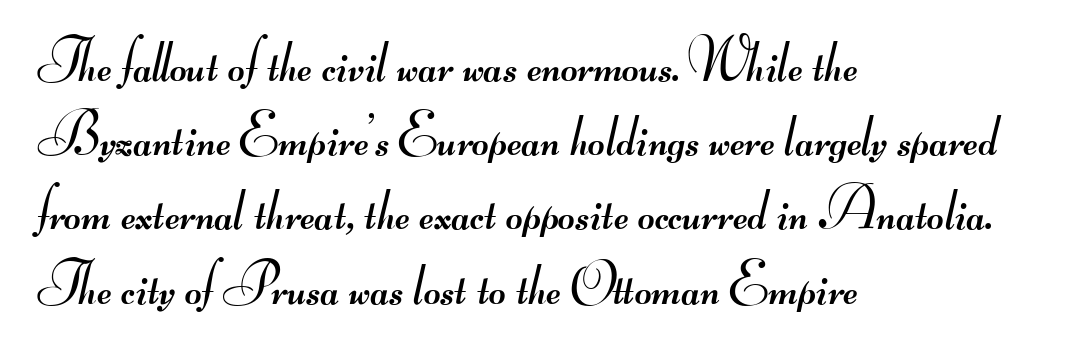
Is the stroke heavy? The answer is a plain regular-or-lighter. The passage shown stacks its lines at a standard gap. Look at the tracking — it's just the regular setting, nothing added. The foot of each line stays bare and open.
